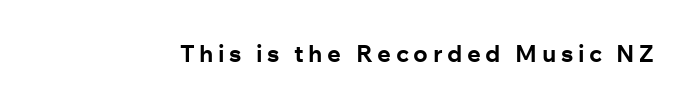
Q: Is the text bold? A: Yes.
Q: Is the text italic (slanted)? A: No, it is upright.
Q: Is the text underlined? A: No.
